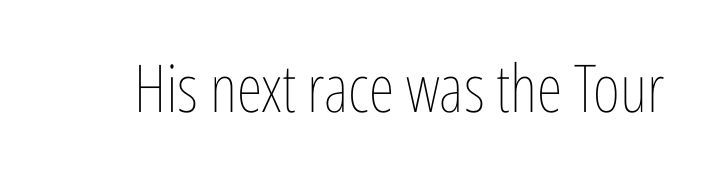
The image shows 66 px thin, condensed type, upright; set normal letter spacing, not underlined; low stroke contrast and a medium x-height.
